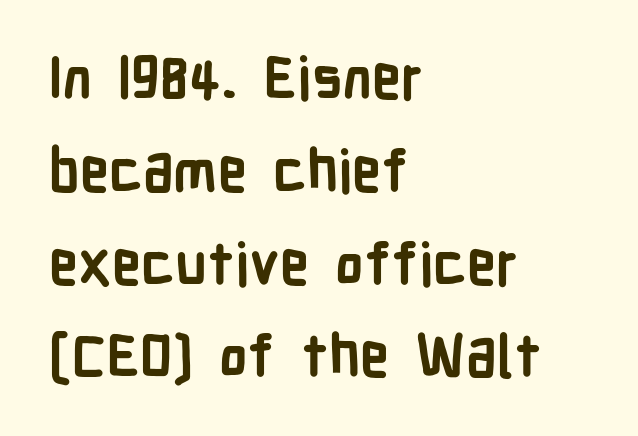
The image shows 58 px semibold, condensed sans-serif type, upright; set left-aligned, normal line spacing (1.6x), normal letter spacing, not underlined; low stroke contrast and a medium x-height.
